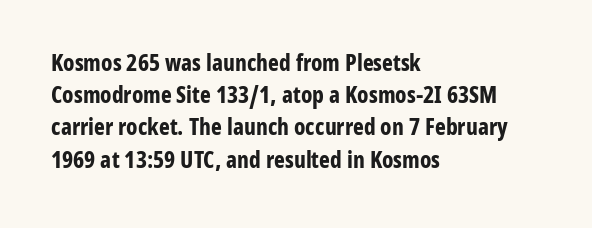
The image shows 23 px bold type, upright; set left-aligned, normal line spacing (1.4x), normal letter spacing, not underlined.
